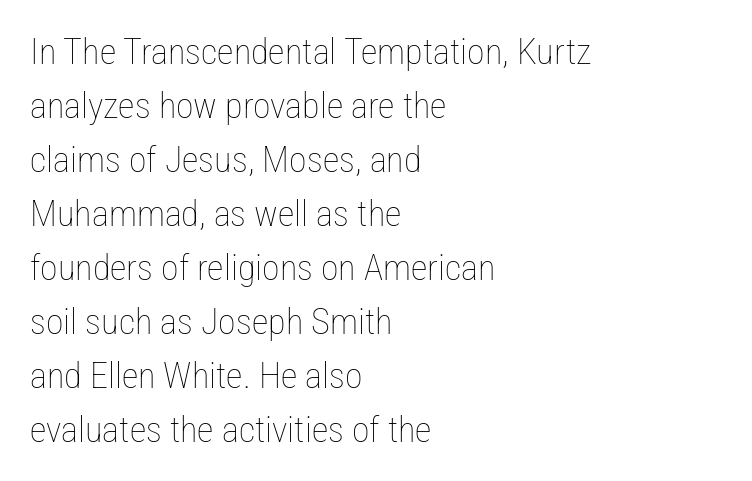
The rendering uses natural spacing where letterforms have individual widths. The line-height multiplier appears to be the usual default. No extra ink here — the face is not bold. The typesetter chose a ragged-right arrangement here.
